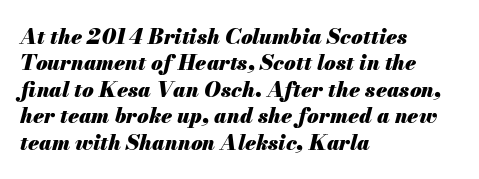
Look at the tracking — it's just the regular setting, nothing added. Reading down the block, your eye returns to a fixed left position each line. An italicized treatment has been applied to the whole sample. Chunky letters — that's bold for sure. Leading: standard.
